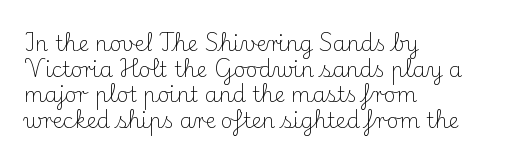
{"italic": "no", "bold": "no", "underline": "no", "align": "left", "line_spacing_ratio": 1.22, "letter_spacing": "normal", "letter_spacing_em": 0.0, "glyph_px": 21}
